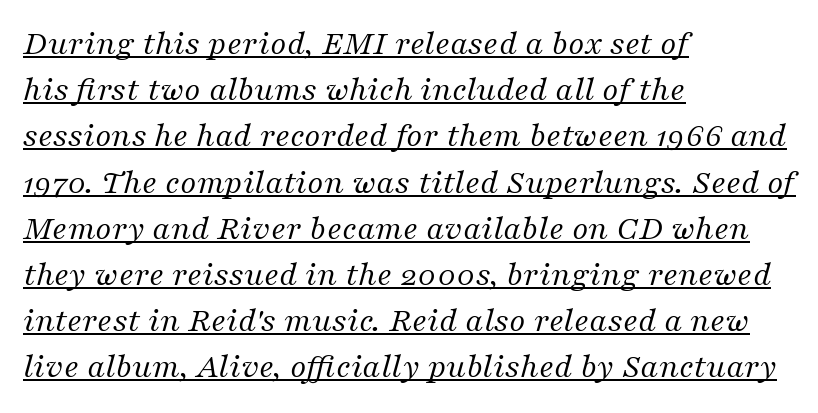
{"serif": "yes", "italic": "yes", "lean": "right", "slant_degrees": 16, "bold": "no", "weight": "regular", "width": "normal", "stroke_contrast": "medium", "x_height": "medium", "monospaced": "no", "underline": "yes", "align": "left", "line_spacing": "normal", "line_spacing_ratio": 1.32, "letter_spacing": "normal", "letter_spacing_em": 0.0, "glyph_px": 35}
